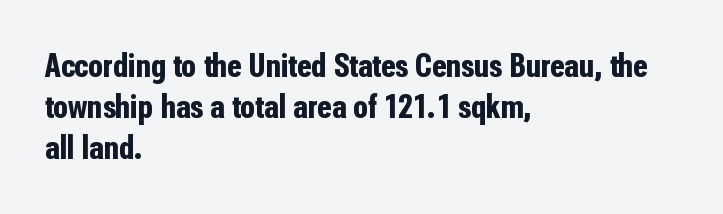
{"serif": "no", "italic": "no", "bold": "yes", "weight": "bold", "width": "condensed", "stroke_contrast": "low", "x_height": "medium", "monospaced": "no", "underline": "no", "align": "left", "line_spacing_ratio": 1.21, "letter_spacing": "normal", "letter_spacing_em": 0.0, "glyph_px": 34}
